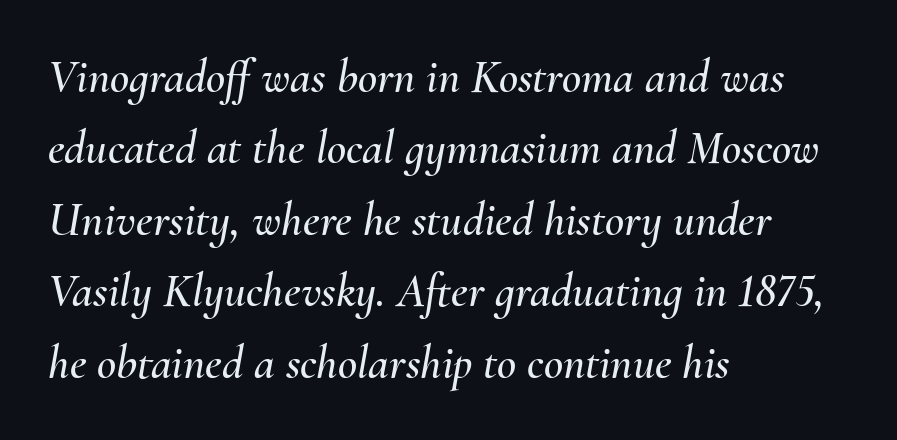
The image shows 47 px text type, italic (leaning right); set left-aligned, normal line spacing (1.52x), normal letter spacing, not underlined; medium stroke contrast and a small x-height.
